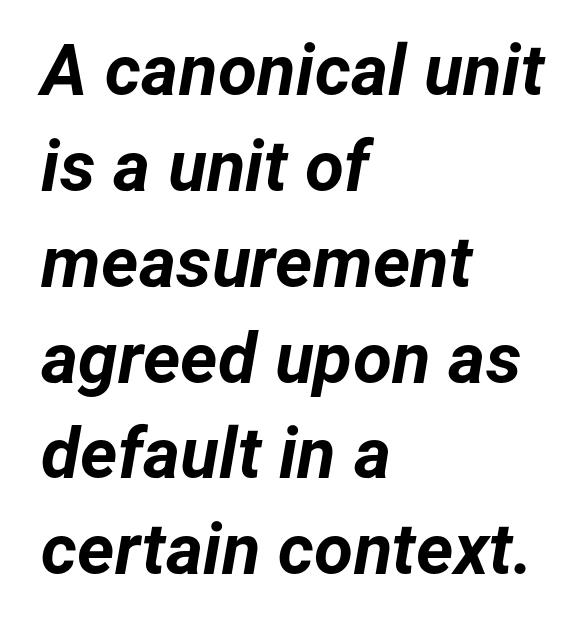
{"italic": "yes", "lean": "right", "slant_degrees": 12, "bold": "yes", "weight": "bold", "width": "normal", "stroke_contrast": "low", "x_height": "medium", "monospaced": "no", "underline": "no", "align": "left", "line_spacing": "normal", "line_spacing_ratio": 1.35, "letter_spacing": "normal", "letter_spacing_em": 0.0, "glyph_px": 71}
